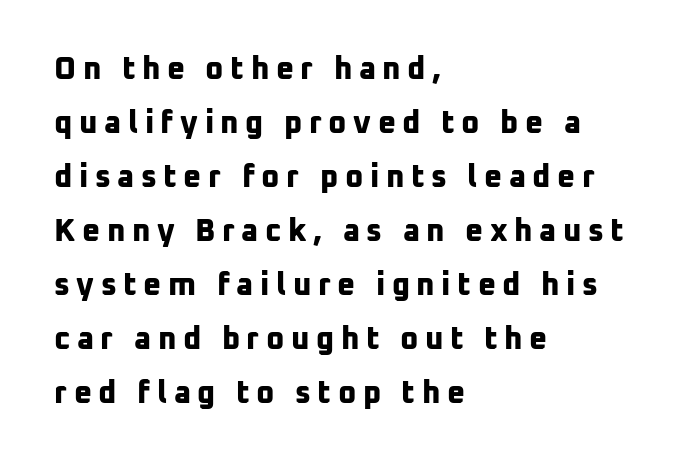
Varying glyph widths throughout — classic text-font behaviour. The typesetting leans heavy: a genuine bold. The line texture is sparse and dotted thanks to wide tracking. Unlike a traditional serif, this face leaves its strokes unadorned.
